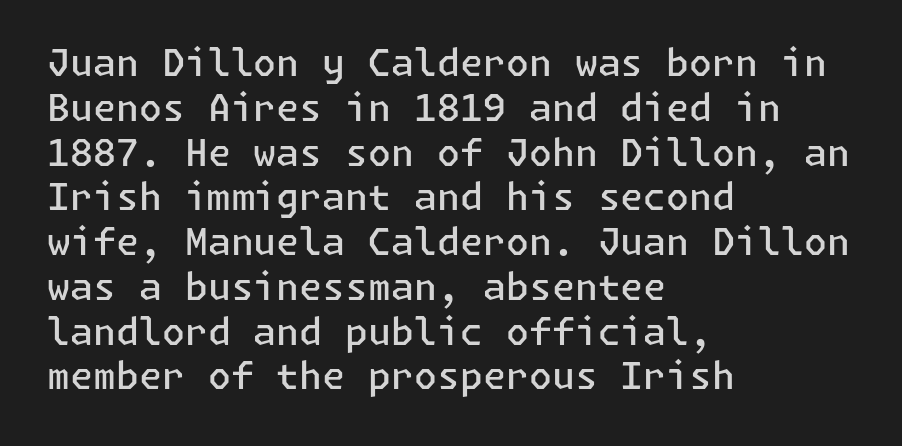
Heft: intermediate — a semibold. Caption: standard tracking, unaltered. Caption: multi-line text, flush left, ragged right. Font category for this specimen: sans-serif.
